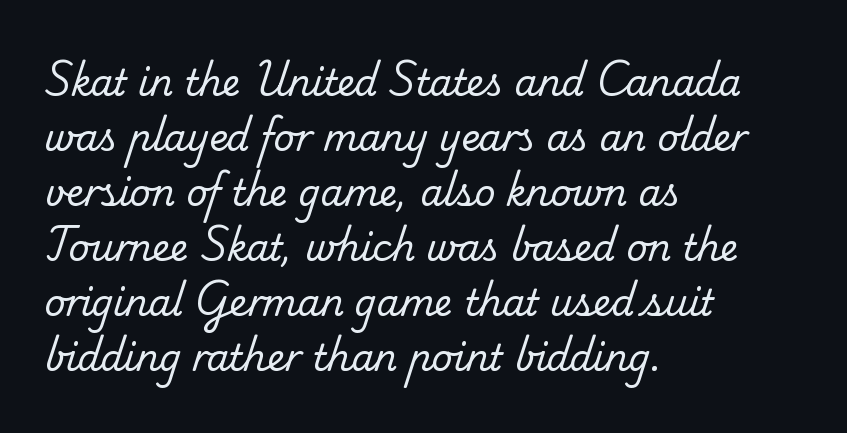
The strokes are not fattened; the text isn't bold. A serif font was chosen for this passage. Type without underlining. A typesetter would call this proportional, since set widths differ per character. Nobody touched the tracking dial on this one.
